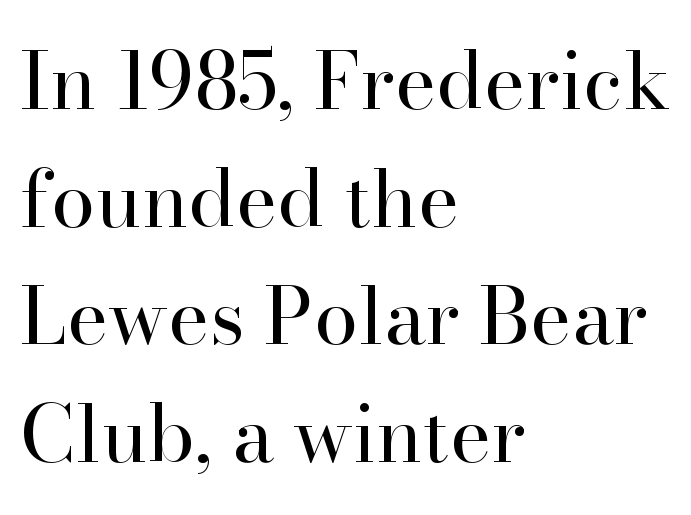
The image shows 79 px regular-weight serif type, upright; set left-aligned, normal line spacing (1.49x), normal letter spacing, not underlined; high stroke contrast and a small x-height.
